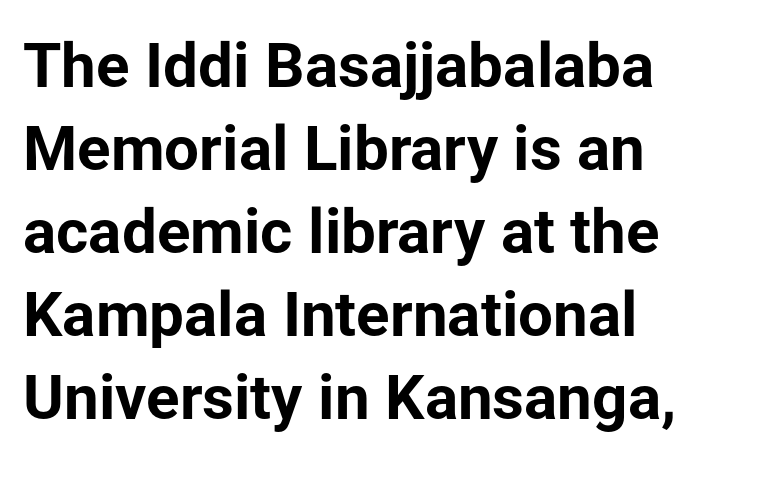
Q: Is the text bold? A: Yes.
Q: Is the text italic (slanted)? A: No, it is upright.
Q: Is the typeface a serif or a sans-serif typeface? A: Sans-serif.
Q: Is the text underlined? A: No.
Q: How is the paragraph aligned? A: Left-aligned.
Q: Is the spacing between letters normal or unusually wide? A: Normal.
Q: Is the spacing between lines tight, normal or loose? A: Normal.
Q: Width (condensed, normal, or wide)? A: Normal.
Q: Stroke contrast? A: Low.
Q: x-height? A: Medium.
Q: Monospaced? A: No.
